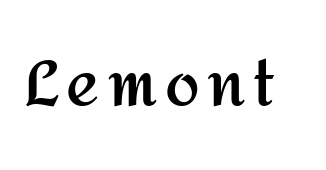
It's the straight-up-and-down kind of type. Beneath every word, the page is bare. The letters are bold, with thick, heavy strokes. Examine the stroke ends and you'll find no serifs. A typesetter would call this proportional, since set widths differ per character.
